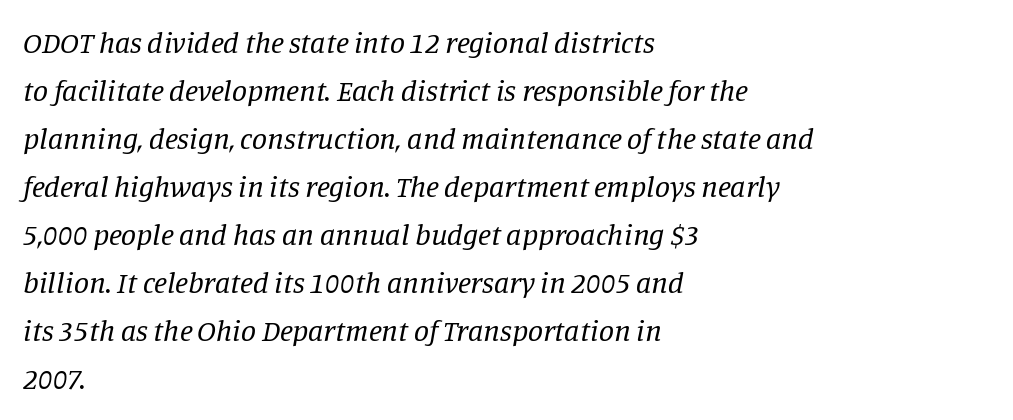
The image shows 30 px regular-weight serif type, italic (leaning right); set left-aligned, normal line spacing (1.6x), normal letter spacing, not underlined; low stroke contrast and a large x-height.
